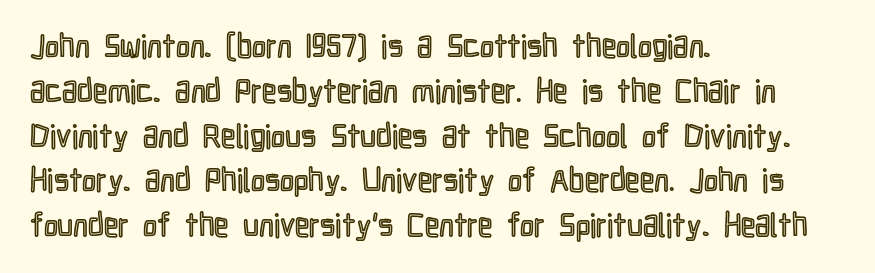
{"italic": "no", "width": "condensed", "x_height": "medium", "monospaced": "no", "underline": "no", "align": "left", "line_spacing": "normal", "line_spacing_ratio": 1.4, "letter_spacing": "normal", "letter_spacing_em": 0.0, "glyph_px": 32}
